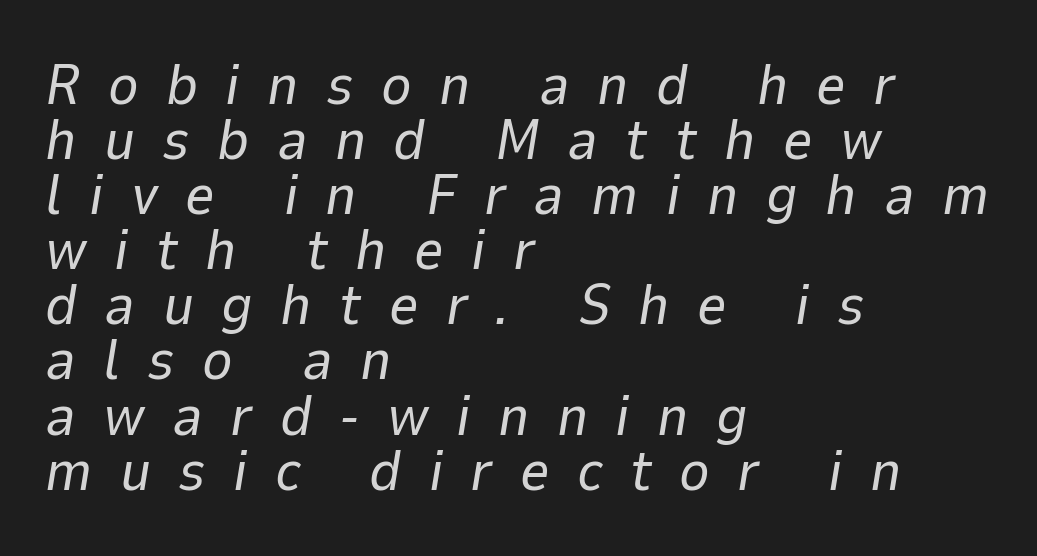
The image shows 58 px regular-weight type, italic (leaning right); set left-aligned, tight line spacing (0.95x), unusually wide letter spacing (+0.47 em), not underlined; low stroke contrast and a medium x-height.
